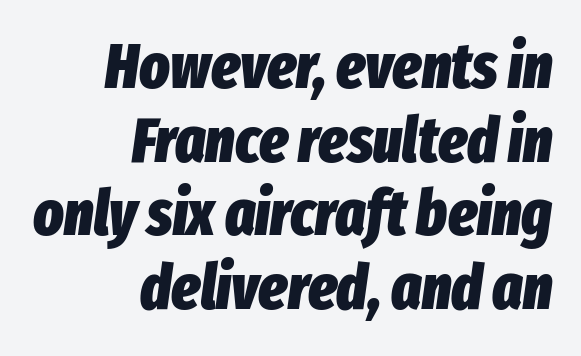
Q: Is the text bold? A: Yes.
Q: Is the text italic (slanted)? A: Yes, it leans right by about 8 degrees.
Q: Is the text underlined? A: No.
Q: How is the paragraph aligned? A: Right-aligned.
Q: Is the spacing between letters normal or unusually wide? A: Normal.
Q: Width (condensed, normal, or wide)? A: Condensed.
Q: Stroke contrast? A: Low.
Q: x-height? A: Medium.
Q: Monospaced? A: No.
